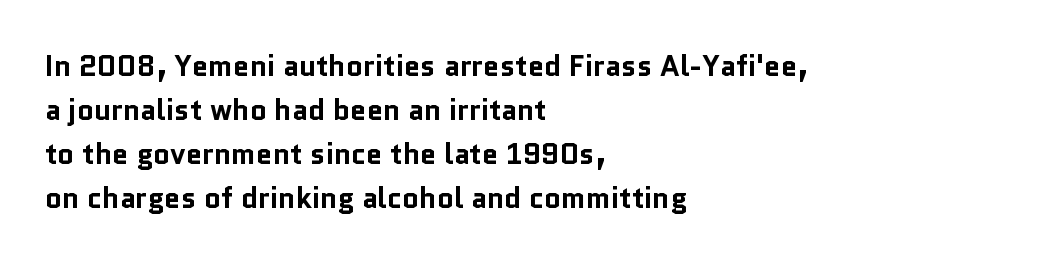
Q: Is the text bold? A: Yes.
Q: Is the text italic (slanted)? A: No, it is upright.
Q: Is the typeface a serif or a sans-serif typeface? A: Sans-serif.
Q: Is the text underlined? A: No.
Q: How is the paragraph aligned? A: Left-aligned.
Q: Is the spacing between letters normal or unusually wide? A: Normal.
Q: Is the spacing between lines tight, normal or loose? A: Normal.
Q: Width (condensed, normal, or wide)? A: Normal.
Q: Stroke contrast? A: Low.
Q: x-height? A: Medium.
Q: Monospaced? A: No.
